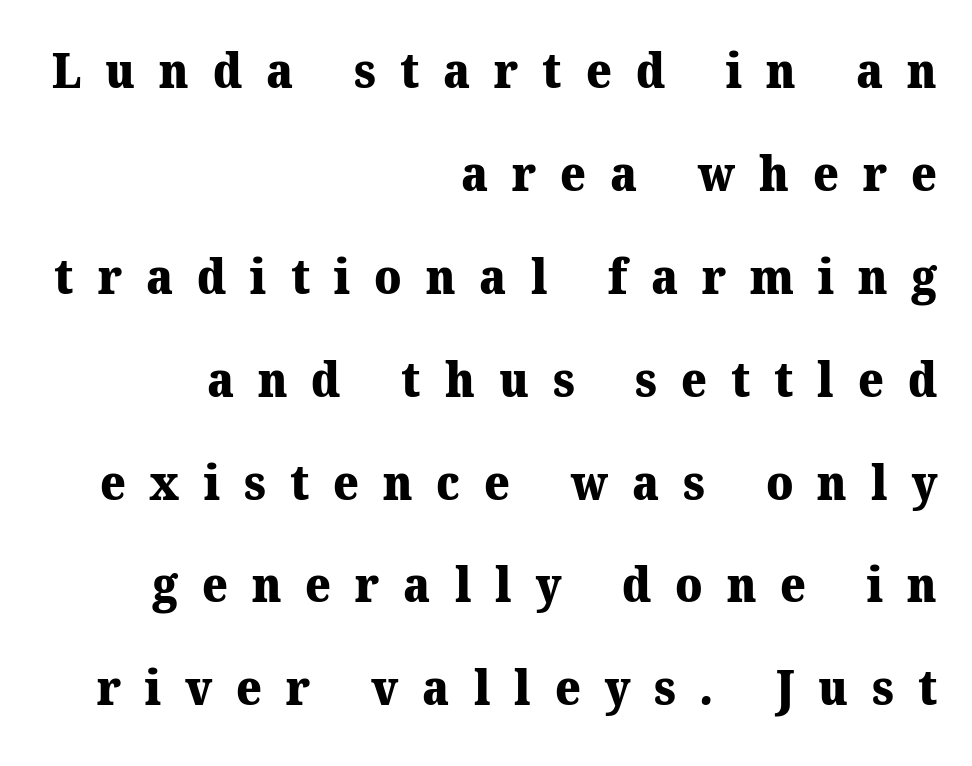
Q: Is the text bold? A: Yes.
Q: Is the typeface a serif or a sans-serif typeface? A: Serif.
Q: Is the text underlined? A: No.
Q: How is the paragraph aligned? A: Right-aligned.
Q: Is the spacing between letters normal or unusually wide? A: Unusually wide.
Q: Is the spacing between lines tight, normal or loose? A: Loose.
Q: Width (condensed, normal, or wide)? A: Normal.
Q: Stroke contrast? A: Medium.
Q: x-height? A: Medium.
Q: Monospaced? A: No.
